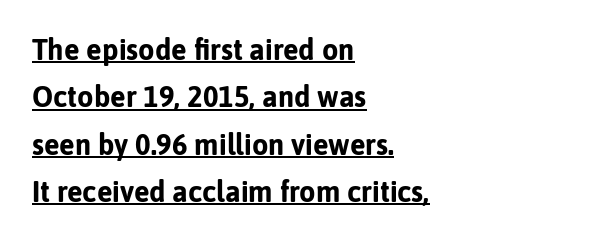
{"serif": "no", "italic": "no", "bold": "yes", "weight": "bold", "width": "normal", "stroke_contrast": "low", "x_height": "medium", "monospaced": "no", "underline": "yes", "align": "left", "line_spacing": "normal", "line_spacing_ratio": 1.63, "letter_spacing": "normal", "letter_spacing_em": 0.0, "glyph_px": 29}
